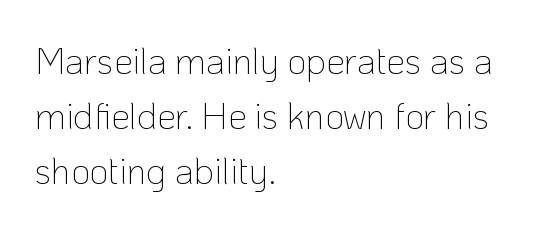
Q: Is the text bold? A: No.
Q: Is the text italic (slanted)? A: No, it is upright.
Q: Is the typeface a serif or a sans-serif typeface? A: Sans-serif.
Q: Is the text underlined? A: No.
Q: How is the paragraph aligned? A: Left-aligned.
Q: Is the spacing between letters normal or unusually wide? A: Normal.
Q: Is the spacing between lines tight, normal or loose? A: Normal.
Q: Width (condensed, normal, or wide)? A: Normal.
Q: Stroke contrast? A: Low.
Q: x-height? A: Medium.
Q: Monospaced? A: No.
